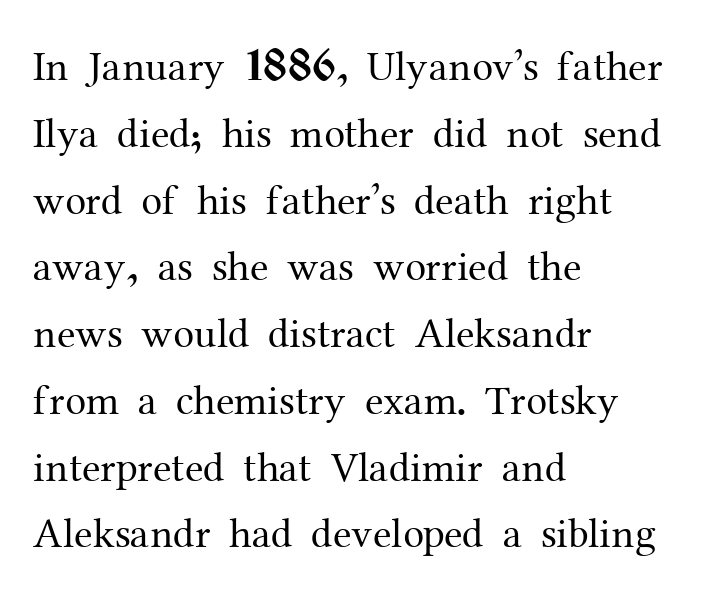
{"serif": "yes", "italic": "no", "bold": "no", "weight": "regular", "width": "normal", "stroke_contrast": "medium", "x_height": "medium", "monospaced": "no", "underline": "no", "align": "left", "line_spacing": "normal", "line_spacing_ratio": 1.59, "letter_spacing": "normal", "letter_spacing_em": 0.0, "glyph_px": 42}
